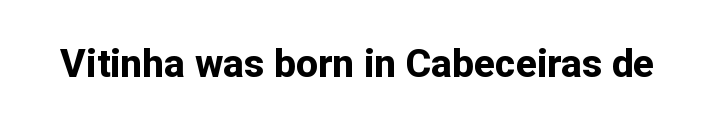
Q: Is the text bold? A: Yes.
Q: Is the text italic (slanted)? A: No, it is upright.
Q: Is the typeface a serif or a sans-serif typeface? A: Sans-serif.
Q: Is the text underlined? A: No.
Q: Is the spacing between letters normal or unusually wide? A: Normal.
Q: Width (condensed, normal, or wide)? A: Normal.
Q: Stroke contrast? A: Low.
Q: x-height? A: Medium.
Q: Monospaced? A: No.
